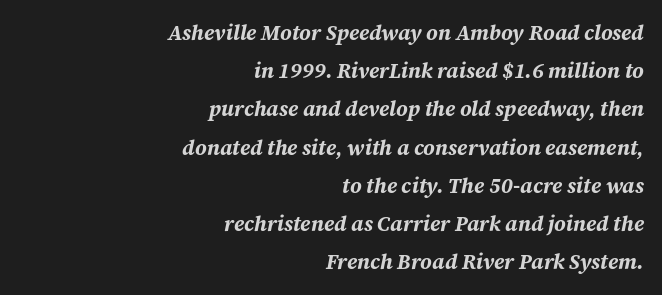
{"italic": "yes", "lean": "right", "slant_degrees": 12, "bold": "yes", "underline": "no", "align": "right", "line_spacing_ratio": 1.82, "letter_spacing": "normal", "letter_spacing_em": 0.0, "glyph_px": 21}
